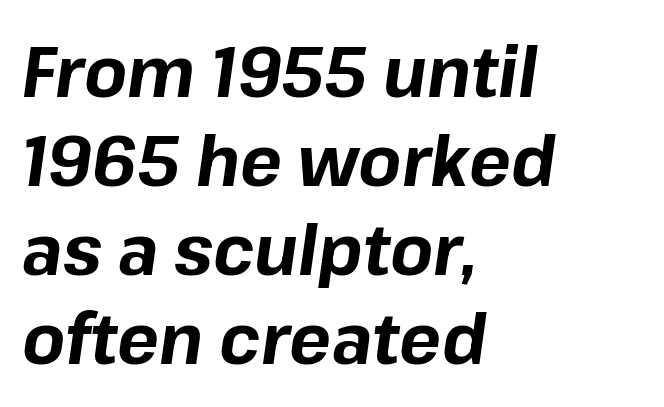
Q: Is the text bold? A: Yes.
Q: Is the text italic (slanted)? A: Yes, it leans right by about 8 degrees.
Q: Is the text underlined? A: No.
Q: How is the paragraph aligned? A: Left-aligned.
Q: Is the spacing between letters normal or unusually wide? A: Normal.
Q: Is the spacing between lines tight, normal or loose? A: Normal.
Q: Width (condensed, normal, or wide)? A: Normal.
Q: Stroke contrast? A: Low.
Q: x-height? A: Medium.
Q: Monospaced? A: No.
